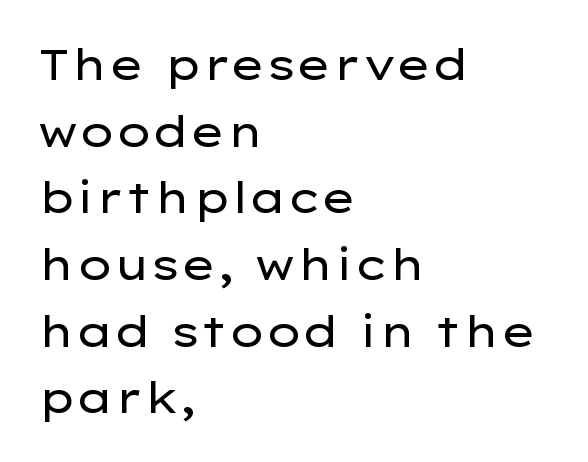
{"serif": "no", "italic": "no", "bold": "no", "weight": "regular", "width": "wide", "stroke_contrast": "low", "x_height": "medium", "monospaced": "no", "underline": "no", "align": "left", "line_spacing": "normal", "line_spacing_ratio": 1.55, "letter_spacing": "normal", "letter_spacing_em": 0.0, "glyph_px": 43}
